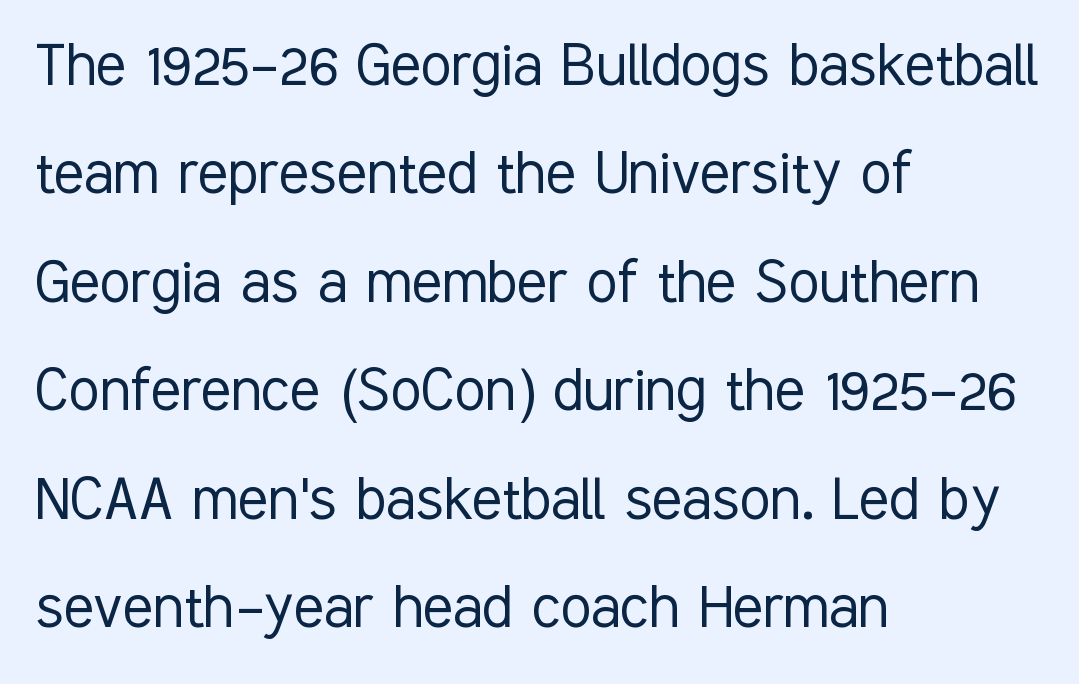
Q: Is the text bold? A: No.
Q: Is the text italic (slanted)? A: No, it is upright.
Q: Is the typeface a serif or a sans-serif typeface? A: Sans-serif.
Q: Is the text underlined? A: No.
Q: How is the paragraph aligned? A: Left-aligned.
Q: Is the spacing between letters normal or unusually wide? A: Normal.
Q: Is the spacing between lines tight, normal or loose? A: Normal.
Q: Width (condensed, normal, or wide)? A: Condensed.
Q: Stroke contrast? A: Low.
Q: x-height? A: Medium.
Q: Monospaced? A: No.
